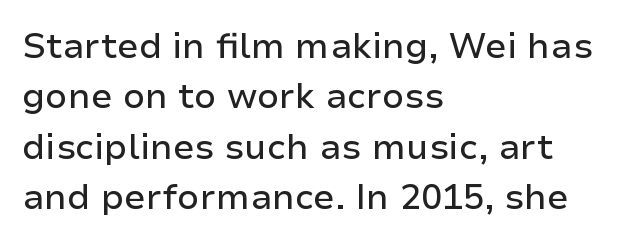
{"serif": "no", "italic": "no", "width": "normal", "stroke_contrast": "low", "x_height": "medium", "monospaced": "no", "underline": "no", "align": "left", "line_spacing": "normal", "line_spacing_ratio": 1.44, "letter_spacing": "normal", "letter_spacing_em": 0.0, "glyph_px": 35}
